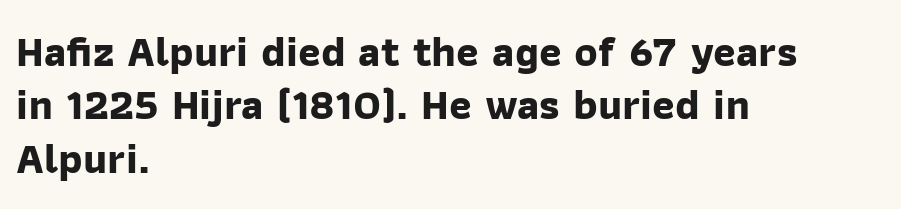
The image shows 43 px bold sans-serif type; set left-aligned, line spacing 1.24x, normal letter spacing, not underlined; low stroke contrast and a medium x-height.
